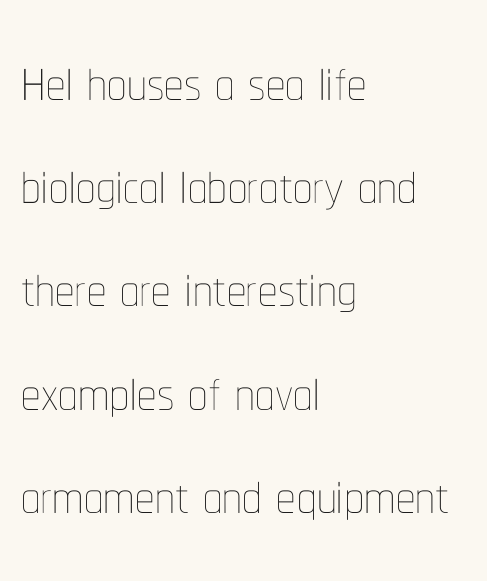
The image shows 77 px thin, condensed type, upright; set left-aligned, normal line spacing (1.34x), normal letter spacing, not underlined; low stroke contrast and a medium x-height.
